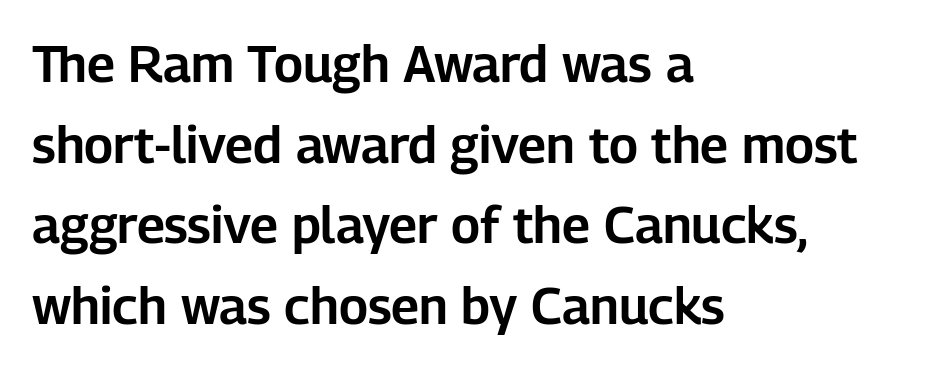
The designer left line spacing at the default. This sample has the flowing, uneven cadence of proportional lettering. Standard letterfit; no display-style spreading of the glyphs. This is the regular roman posture of the typeface.
